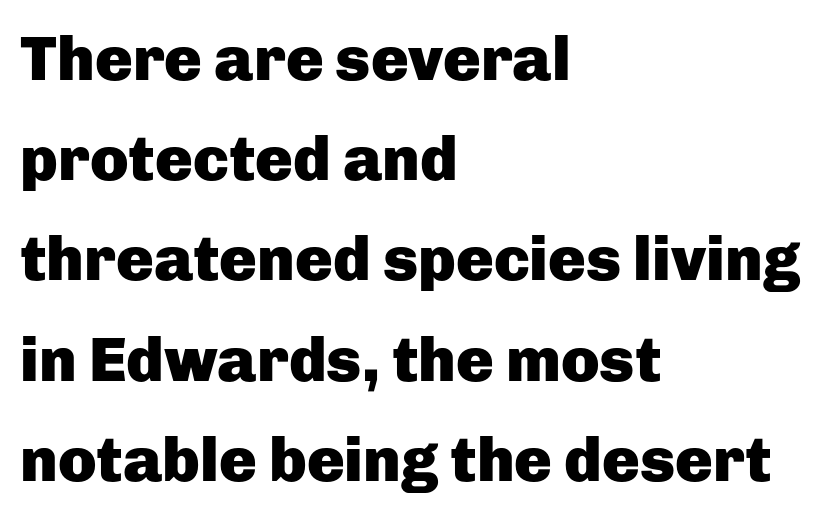
The image shows 63 px heavy sans-serif type, upright; set left-aligned, normal line spacing (1.59x), normal letter spacing, not underlined; low stroke contrast and a medium x-height.
